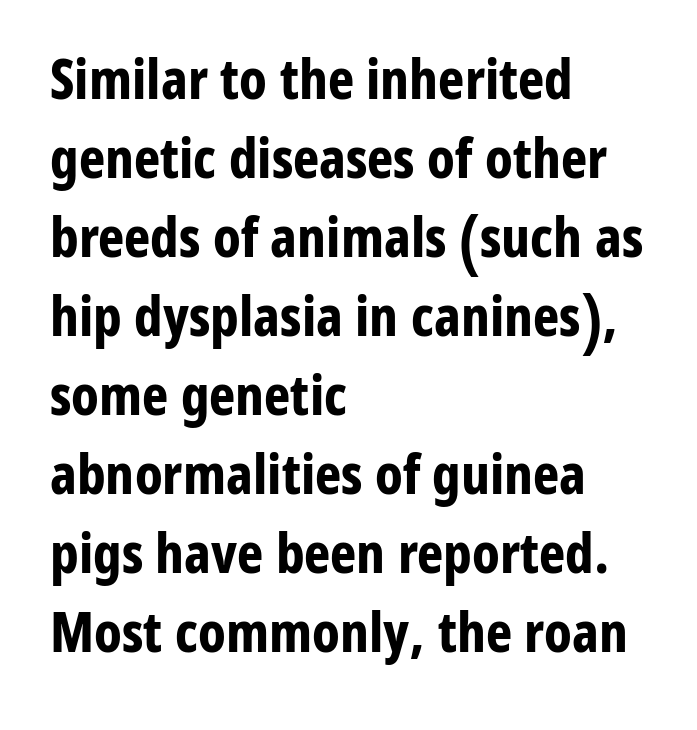
{"serif": "no", "italic": "no", "bold": "yes", "weight": "bold", "width": "condensed", "stroke_contrast": "low", "x_height": "medium", "monospaced": "no", "underline": "no", "align": "left", "line_spacing": "normal", "line_spacing_ratio": 1.41, "letter_spacing": "normal", "letter_spacing_em": 0.0, "glyph_px": 56}
